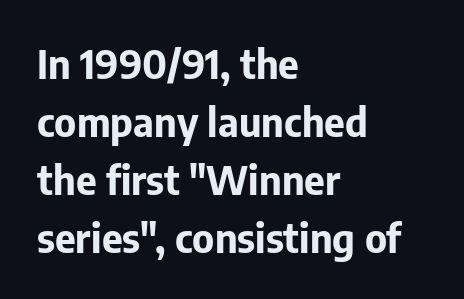
{"serif": "no", "italic": "no", "bold": "yes", "weight": "bold", "width": "normal", "stroke_contrast": "low", "x_height": "medium", "monospaced": "no", "underline": "no", "align": "left", "line_spacing": "normal", "line_spacing_ratio": 1.45, "letter_spacing": "normal", "letter_spacing_em": 0.0, "glyph_px": 40}
